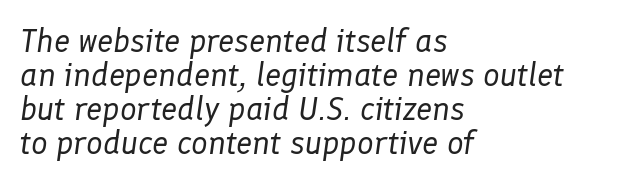
Q: Is the text bold? A: No.
Q: Is the text italic (slanted)? A: Yes, it leans right by about 8 degrees.
Q: Is the text underlined? A: No.
Q: How is the paragraph aligned? A: Left-aligned.
Q: Is the spacing between letters normal or unusually wide? A: Normal.
Q: Is the spacing between lines tight, normal or loose? A: Tight.
Q: Width (condensed, normal, or wide)? A: Normal.
Q: Stroke contrast? A: Low.
Q: x-height? A: Medium.
Q: Monospaced? A: No.
